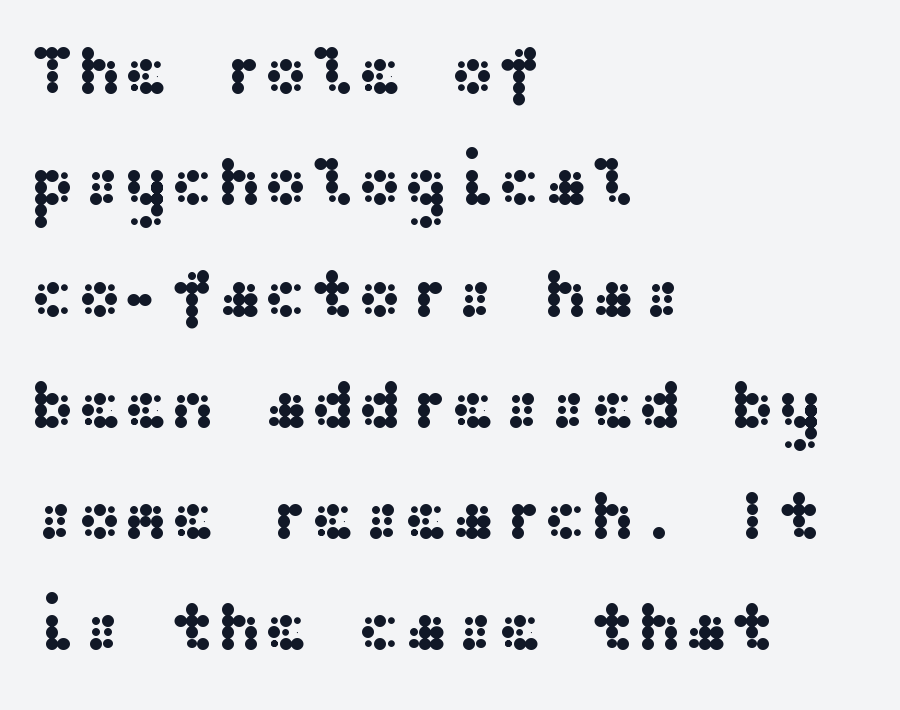
The gaps between neighbouring characters are ordinary and unremarkable. This is sans-serif lettering, the kind often seen on screens and signage. The space beneath each line is pristine and unruled. The letters stand straight up with perfectly vertical stems. Compared with a centered layout, this one pins lines to the left instead.
